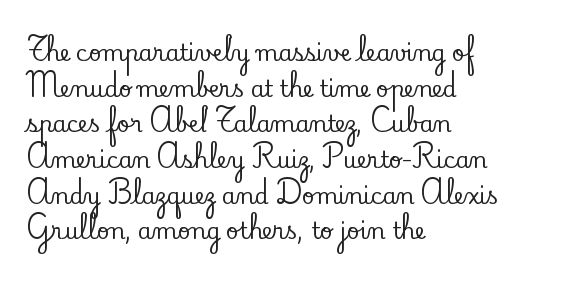
{"italic": "no", "underline": "no", "align": "left", "line_spacing": "normal", "line_spacing_ratio": 1.62, "letter_spacing": "normal", "letter_spacing_em": 0.0, "glyph_px": 22}
